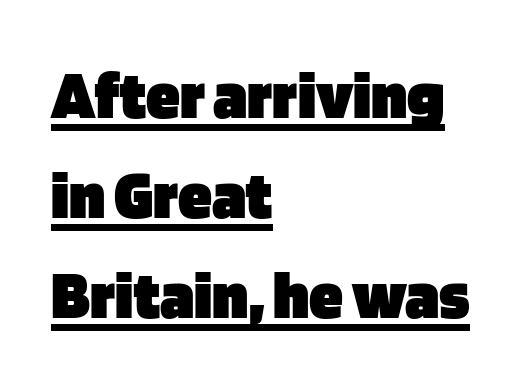
The image shows 69 px heavy sans-serif type, upright; set left-aligned, normal line spacing (1.45x), normal letter spacing, underlined; low stroke contrast and a large x-height.
